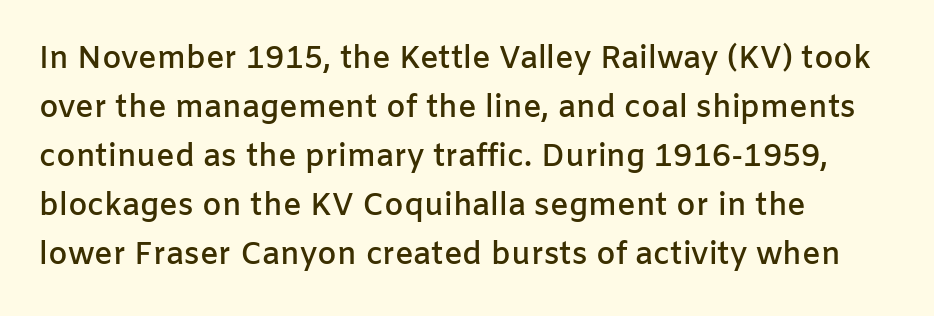
Q: Is the text bold? A: Semi-bold.
Q: Is the text italic (slanted)? A: No, it is upright.
Q: Is the typeface a serif or a sans-serif typeface? A: Sans-serif.
Q: Is the text underlined? A: No.
Q: How is the paragraph aligned? A: Left-aligned.
Q: Is the spacing between letters normal or unusually wide? A: Normal.
Q: Is the spacing between lines tight, normal or loose? A: Normal.
Q: Width (condensed, normal, or wide)? A: Normal.
Q: Stroke contrast? A: Low.
Q: x-height? A: Medium.
Q: Monospaced? A: No.
